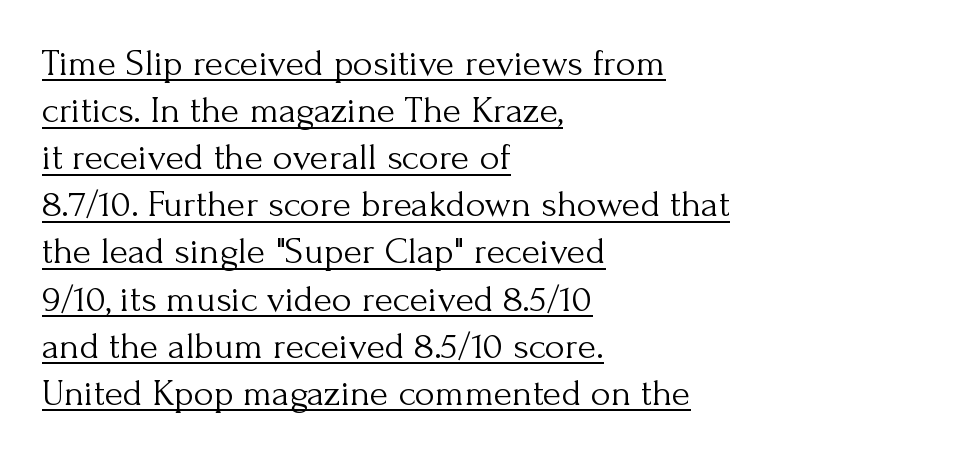
Q: Is the text bold? A: No.
Q: Is the text italic (slanted)? A: No, it is upright.
Q: Is the typeface a serif or a sans-serif typeface? A: Serif.
Q: Is the text underlined? A: Yes.
Q: How is the paragraph aligned? A: Left-aligned.
Q: Is the spacing between letters normal or unusually wide? A: Normal.
Q: Width (condensed, normal, or wide)? A: Normal.
Q: Stroke contrast? A: Medium.
Q: x-height? A: Small.
Q: Monospaced? A: No.
